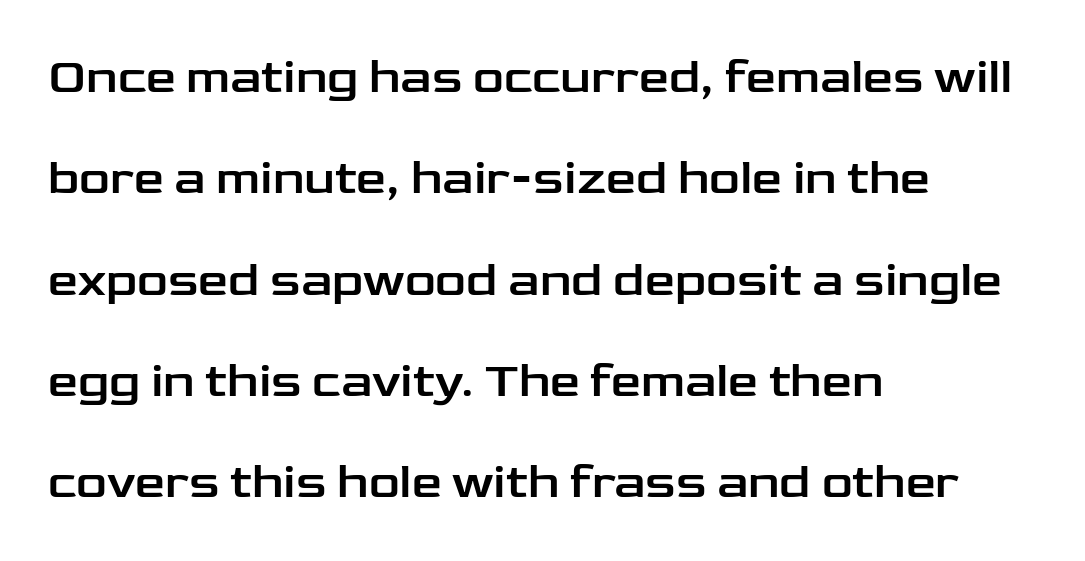
The letters advance in unequal steps, a hallmark of proportional type. You could call the tracking neutral — neither tight nor loose. The font's upright variant was chosen for this text. Does the copy run flush right? No — it runs flush left. The space beneath each line is pristine and unruled. The glyphs in this specimen are sans serif.
